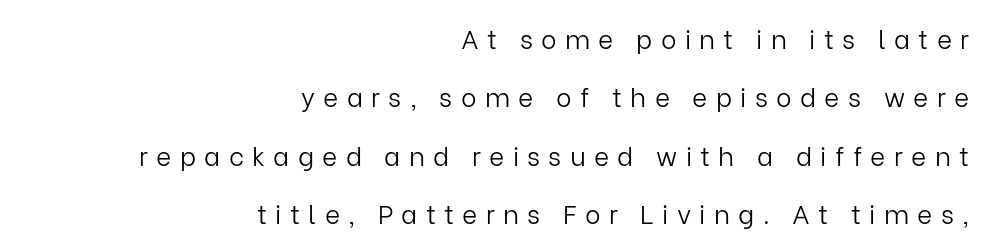
The image shows 26 px text type, upright; set right-aligned, loose line spacing (2.25x), unusually wide letter spacing (+0.32 em), not underlined.
